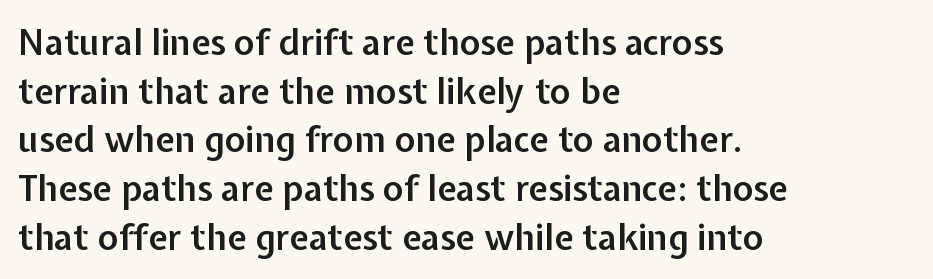
{"serif": "no", "italic": "no", "bold": "semi", "weight": "semibold", "width": "normal", "stroke_contrast": "low", "x_height": "medium", "monospaced": "no", "underline": "no", "align": "left", "line_spacing": "normal", "line_spacing_ratio": 1.39, "letter_spacing": "normal", "letter_spacing_em": 0.0, "glyph_px": 35}
